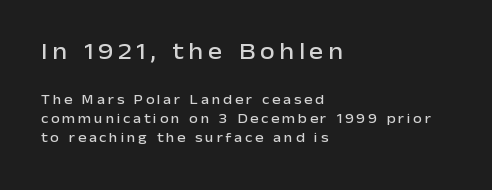
Each row of text sits above clean, open space. Block one is the big one; block two sits smaller underneath. The line-height multiplier appears to be the usual default. In CSS terms this would be text-align: left.
